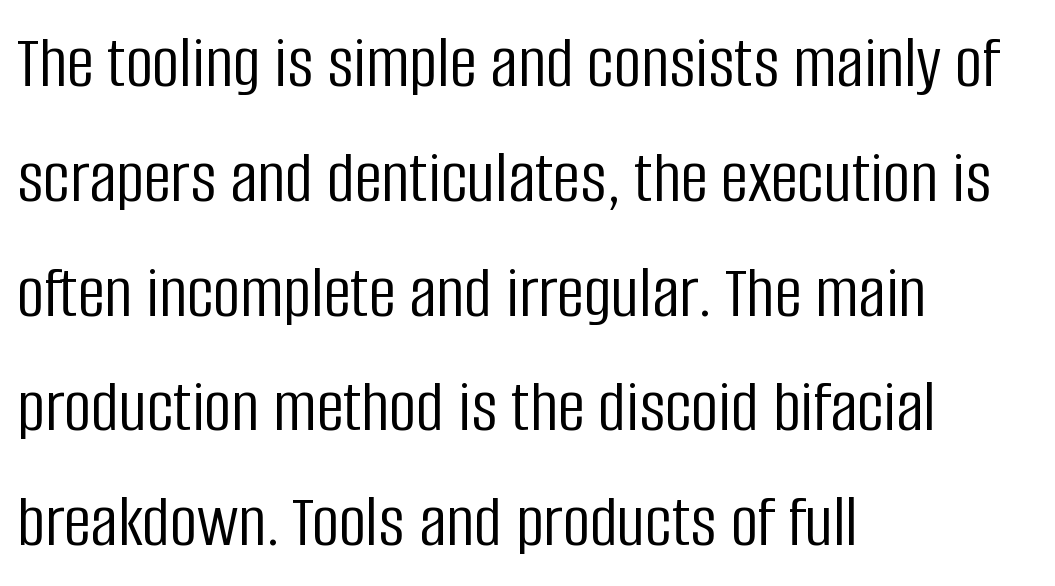
The image shows 76 px light, condensed sans-serif type, upright; set left-aligned, normal line spacing (1.51x), normal letter spacing, not underlined; low stroke contrast and a large x-height.
